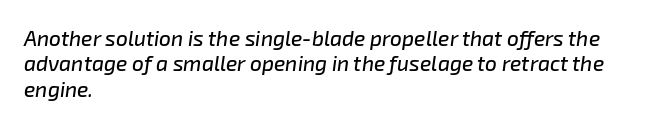
The image shows 21 px text type, italic (leaning right); set left-aligned, line spacing 1.21x, normal letter spacing, not underlined.
